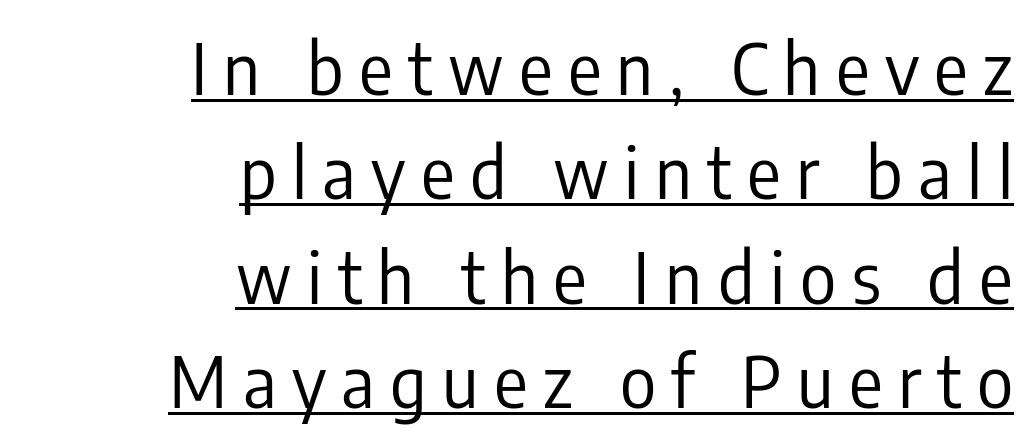
Q: Is the text bold? A: No.
Q: Is the text italic (slanted)? A: No, it is upright.
Q: Is the typeface a serif or a sans-serif typeface? A: Sans-serif.
Q: Is the text underlined? A: Yes.
Q: How is the paragraph aligned? A: Right-aligned.
Q: Is the spacing between letters normal or unusually wide? A: Unusually wide.
Q: Is the spacing between lines tight, normal or loose? A: Normal.
Q: Width (condensed, normal, or wide)? A: Condensed.
Q: Stroke contrast? A: Low.
Q: x-height? A: Medium.
Q: Monospaced? A: No.
